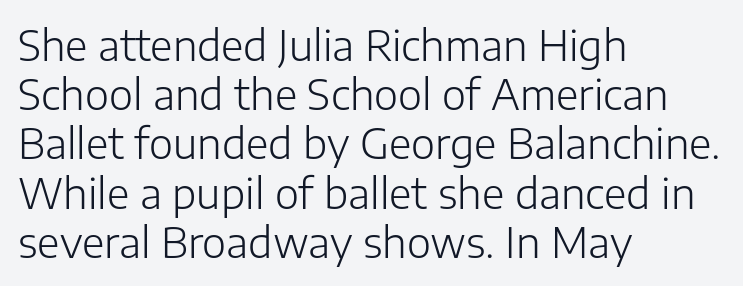
{"serif": "no", "italic": "no", "bold": "no", "weight": "light", "width": "normal", "stroke_contrast": "low", "x_height": "medium", "monospaced": "no", "underline": "no", "align": "left", "line_spacing_ratio": 1.2, "letter_spacing": "normal", "letter_spacing_em": 0.0, "glyph_px": 41}
